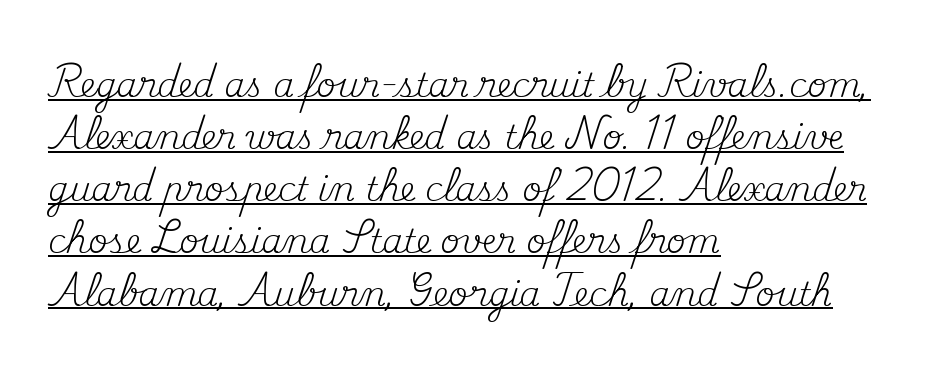
Regarding leading, the lines here are spaced in the standard way. The setting favours the left margin, as ordinary paragraphs usually do. Weight: in the light-to-regular range. Is this a fixed-width face? No — the glyphs have proportional, varying widths.
